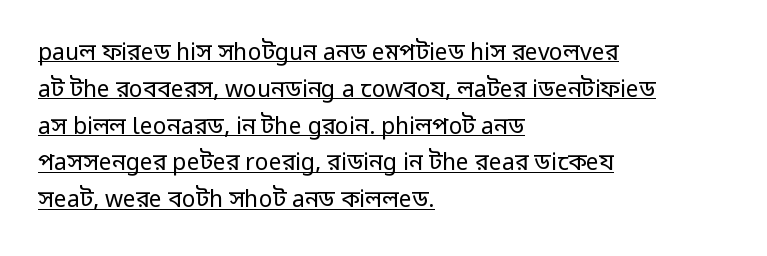
{"italic": "no", "bold": "no", "underline": "yes", "align": "left", "line_spacing": "normal", "line_spacing_ratio": 1.6, "letter_spacing": "normal", "letter_spacing_em": 0.0, "glyph_px": 23}
